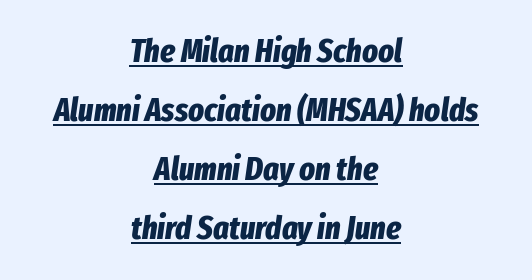
This sample has the flowing, uneven cadence of proportional lettering. The text carries the slant typical of an italic or oblique font. The letters are bold, with thick, heavy strokes. Layout note: lines centered. Looks like someone drew a line under every word here.
